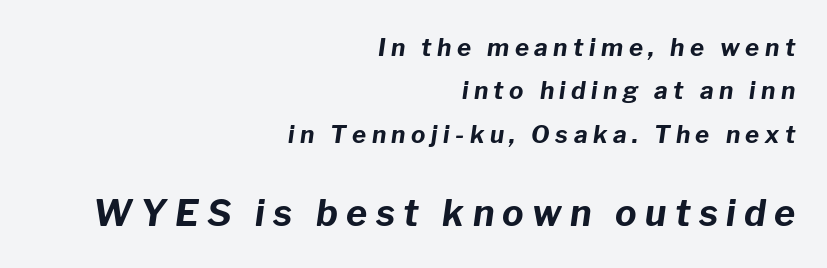
I'd describe the lettering as bold — thick and assertive. The foot of each line stays bare and open. The passage is arranged like a letterhead date or caption credit — flush right. Is the lower block the larger one? Yes — the lower block carries the bigger type. This sample uses an oblique cut, with every glyph tilted off the vertical. The type is letterspaced generously, with wide tracking.
